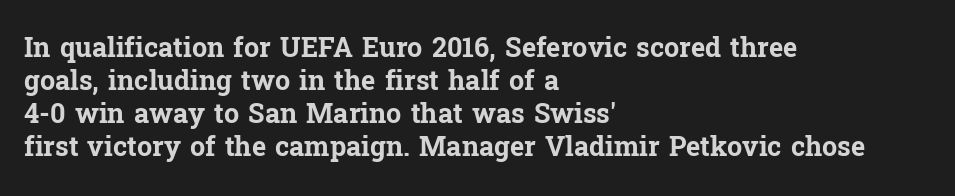
Q: Is the text bold? A: Yes.
Q: Is the text italic (slanted)? A: No, it is upright.
Q: Is the text underlined? A: No.
Q: How is the paragraph aligned? A: Left-aligned.
Q: Is the spacing between letters normal or unusually wide? A: Normal.
